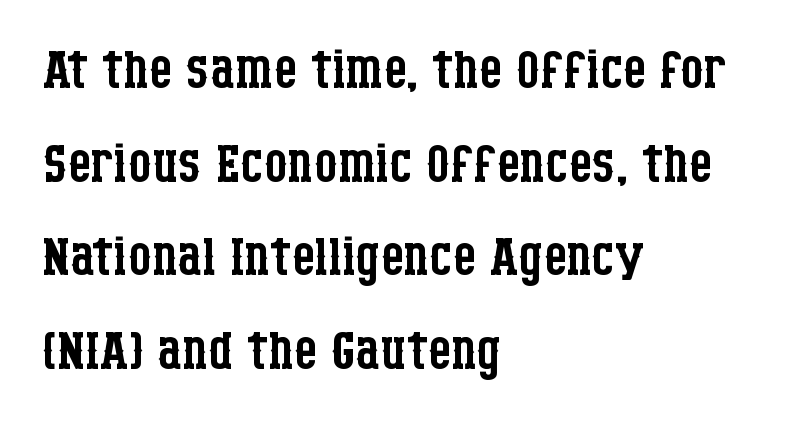
{"serif": "yes", "italic": "no", "bold": "no", "weight": "regular", "width": "condensed", "stroke_contrast": "low", "x_height": "large", "monospaced": "no", "underline": "no", "align": "left", "line_spacing": "normal", "line_spacing_ratio": 1.25, "letter_spacing": "normal", "letter_spacing_em": 0.0, "glyph_px": 75}
